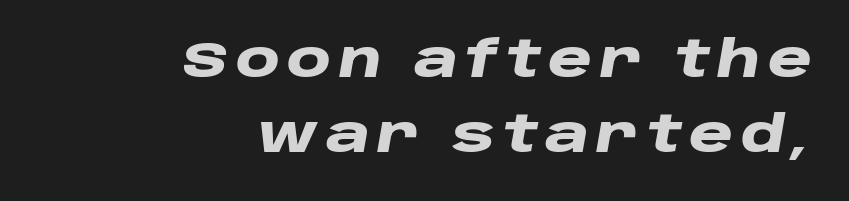
{"italic": "yes", "lean": "right", "slant_degrees": 10, "bold": "yes", "weight": "heavy", "width": "wide", "stroke_contrast": "low", "x_height": "large", "monospaced": "no", "underline": "no", "align": "right", "line_spacing": "normal", "line_spacing_ratio": 1.5, "glyph_px": 50}
